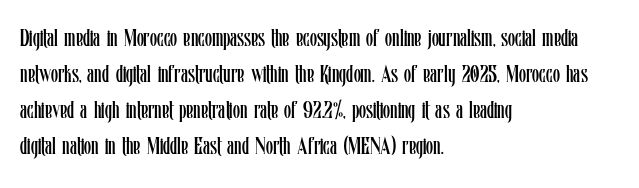
The image shows 23 px text type, upright; set left-aligned, normal line spacing (1.56x), normal letter spacing, not underlined.
